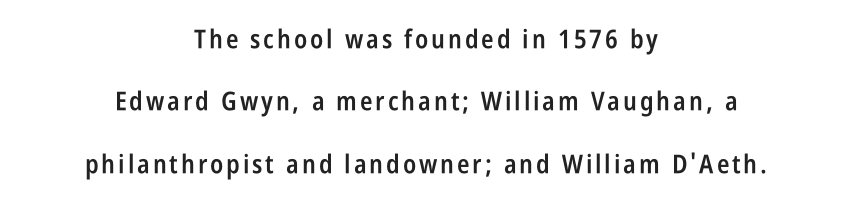
The image shows 26 px text type, upright; set centered, loose line spacing (2.4x), not underlined.
